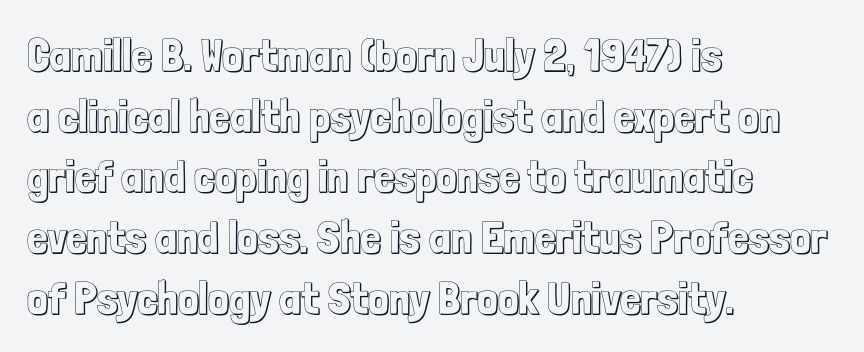
{"italic": "no", "width": "condensed", "x_height": "medium", "monospaced": "no", "underline": "no", "align": "left", "line_spacing": "normal", "line_spacing_ratio": 1.32, "letter_spacing": "normal", "letter_spacing_em": 0.0, "glyph_px": 46}
